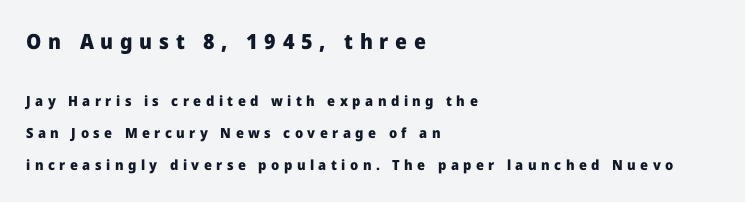
Q: Is the text bold? A: Yes.
Q: Is the text italic (slanted)? A: No, it is upright.
Q: Is the text underlined? A: No.
Q: How is the paragraph aligned? A: Left-aligned.
Q: Is the spacing between letters normal or unusually wide? A: Unusually wide.
Q: Is the spacing between lines tight, normal or loose? A: Loose.
Q: Which block of text is set in a larger size, the first (top) or the second (bottom)? A: The first (top) one.
